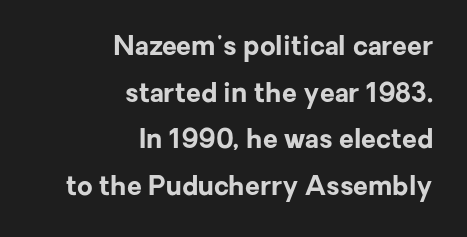
The image shows 27 px bold type, upright; set right-aligned, line spacing 1.73x, normal letter spacing, not underlined.
